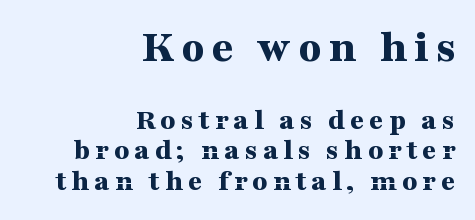
{"serif": "yes", "italic": "no", "bold": "yes", "weight": "bold", "width": "wide", "stroke_contrast": "medium", "x_height": "medium", "monospaced": "no", "underline": "no", "align": "right", "line_spacing": "tight", "line_spacing_ratio": 0.97, "larger_block": "first", "size_ratio": 1.48, "glyph_px": 46}
